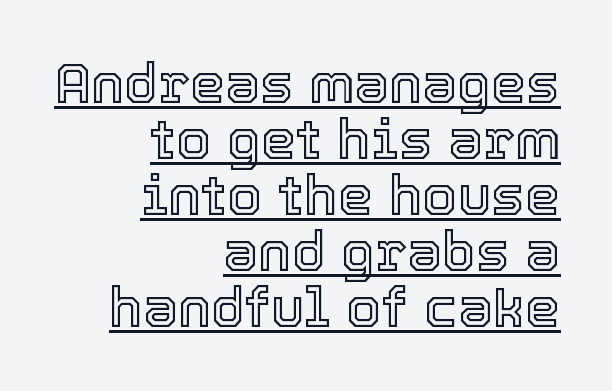
Q: Is the text italic (slanted)? A: No, it is upright.
Q: Is the text underlined? A: Yes.
Q: How is the paragraph aligned? A: Right-aligned.
Q: Is the spacing between letters normal or unusually wide? A: Normal.
Q: Is the spacing between lines tight, normal or loose? A: Tight.
Q: Width (condensed, normal, or wide)? A: Normal.
Q: x-height? A: Medium.
Q: Monospaced? A: No.
